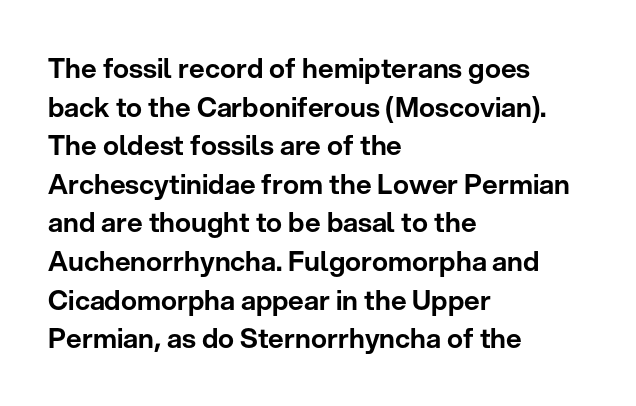
{"italic": "no", "underline": "no", "align": "left", "line_spacing": "normal", "line_spacing_ratio": 1.43, "letter_spacing": "normal", "letter_spacing_em": 0.0, "glyph_px": 27}
